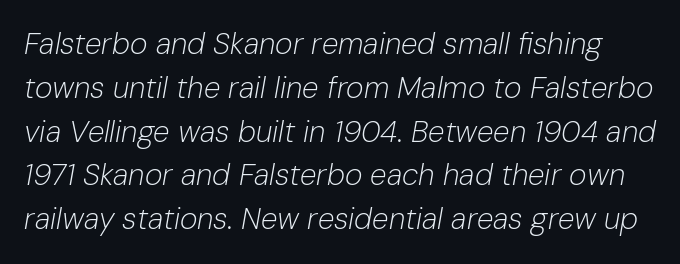
The face looks like a standard text weight, possibly lighter. Decoration check: the copy has no underline. These lines are rendered in a variable-pitch font. Tracking value appears to be zero — textbook default spacing. Quick note: interline space is typical. This sample uses an oblique cut, with every glyph tilted off the vertical.
